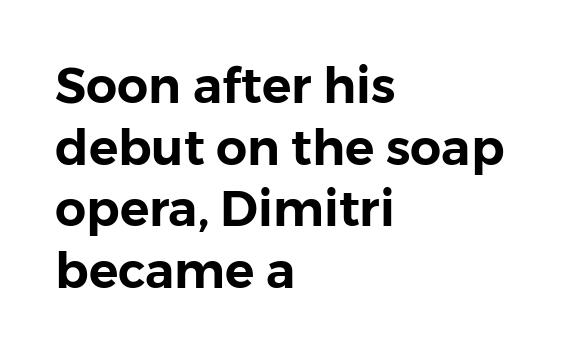
The image shows 49 px sans-serif type, upright; set left-aligned, normal line spacing (1.26x), normal letter spacing, not underlined; low stroke contrast and a medium x-height.
